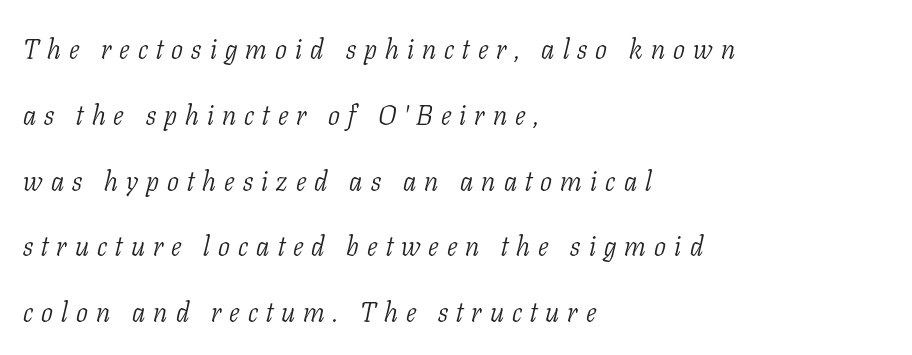
Q: Is the text bold? A: No.
Q: Is the text italic (slanted)? A: Yes, it leans right by about 11 degrees.
Q: Is the typeface a serif or a sans-serif typeface? A: Serif.
Q: Is the text underlined? A: No.
Q: How is the paragraph aligned? A: Left-aligned.
Q: Is the spacing between letters normal or unusually wide? A: Unusually wide.
Q: Is the spacing between lines tight, normal or loose? A: Loose.
Q: Width (condensed, normal, or wide)? A: Condensed.
Q: Stroke contrast? A: Low.
Q: x-height? A: Medium.
Q: Monospaced? A: No.
